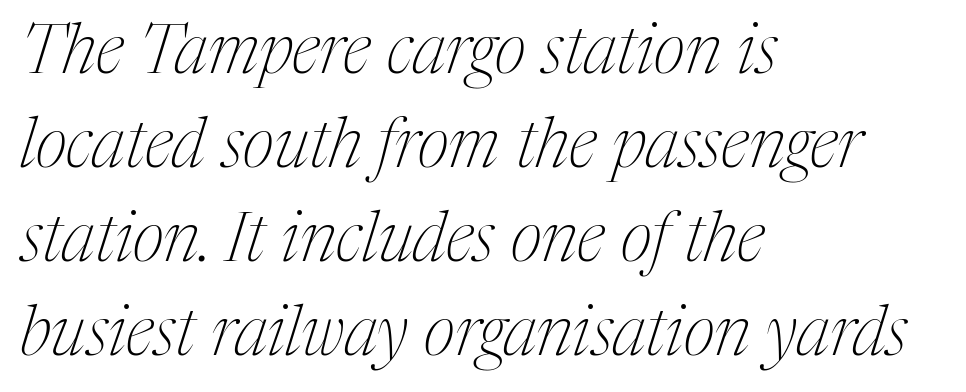
The image shows 69 px thin, condensed serif type, italic (leaning right); set left-aligned, normal line spacing (1.36x), normal letter spacing, not underlined; medium stroke contrast and a medium x-height.
